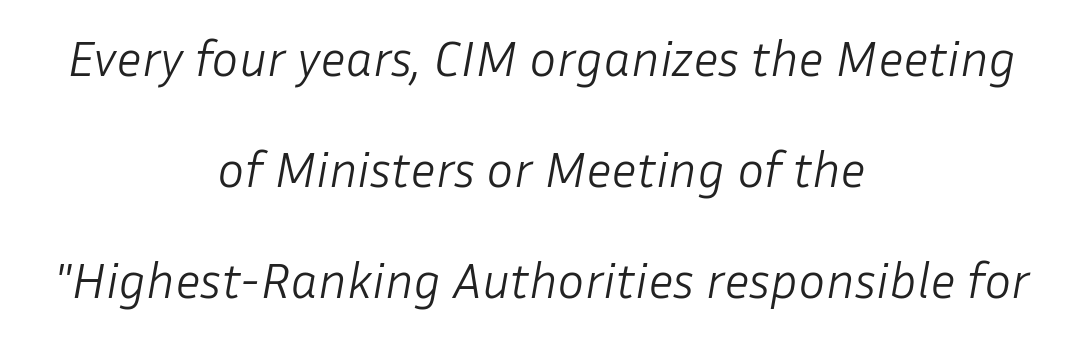
Slanted lettering throughout. The line texture is even and compact thanks to regular tracking. This reads as an unemphasized weight, regular at the heaviest. Quick note: interline space is abundant.
